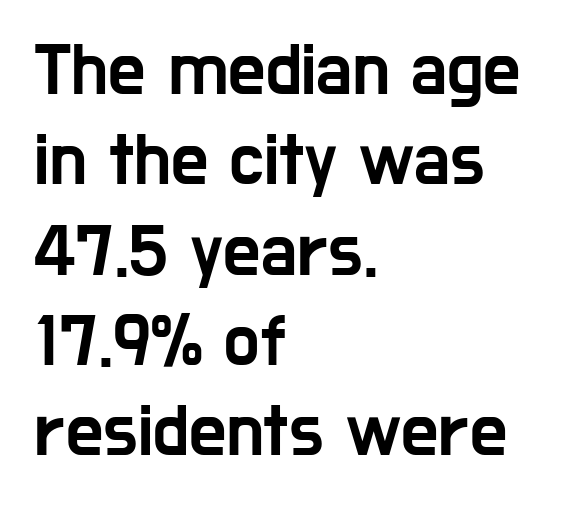
{"serif": "no", "italic": "no", "width": "condensed", "stroke_contrast": "low", "x_height": "medium", "monospaced": "no", "underline": "no", "align": "left", "line_spacing_ratio": 1.22, "letter_spacing": "normal", "letter_spacing_em": 0.0, "glyph_px": 74}
